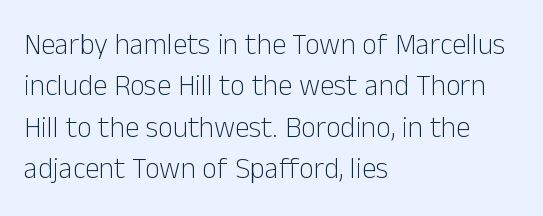
Q: Is the text bold? A: No.
Q: Is the text italic (slanted)? A: No, it is upright.
Q: Is the typeface a serif or a sans-serif typeface? A: Sans-serif.
Q: Is the text underlined? A: No.
Q: How is the paragraph aligned? A: Left-aligned.
Q: Is the spacing between letters normal or unusually wide? A: Normal.
Q: Is the spacing between lines tight, normal or loose? A: Normal.
Q: Width (condensed, normal, or wide)? A: Normal.
Q: Stroke contrast? A: Low.
Q: x-height? A: Medium.
Q: Monospaced? A: No.
